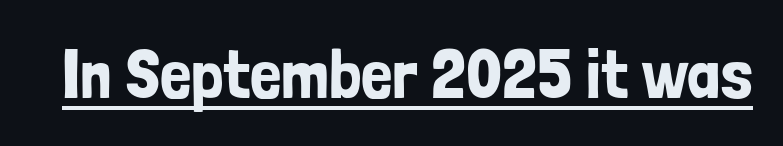
The letters advance in unequal steps, a hallmark of proportional type. Quick note: underline on. Words appear dense and cohesive because spacing is normal. The type family on display is of the sans-serif kind. A typesetter would mark this as roman, not italic.
